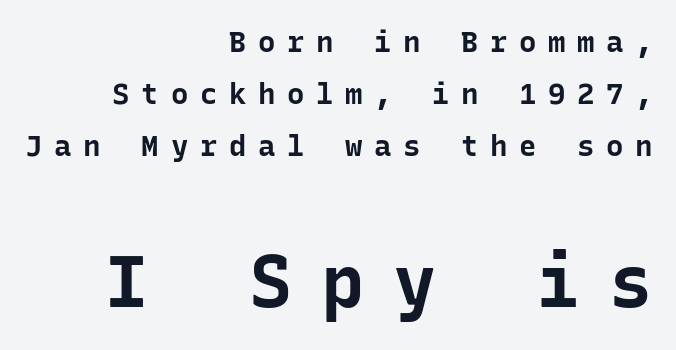
The emphasis by scale lands on block number two, below. The axis of the letterforms is exactly vertical. Underlining? Definitely not there. The rendering uses typewriter-style spacing with identical character cells. Are there feet on the stems? There aren't — it's a sans. A full-strength bold gives these letters their thick strokes.
